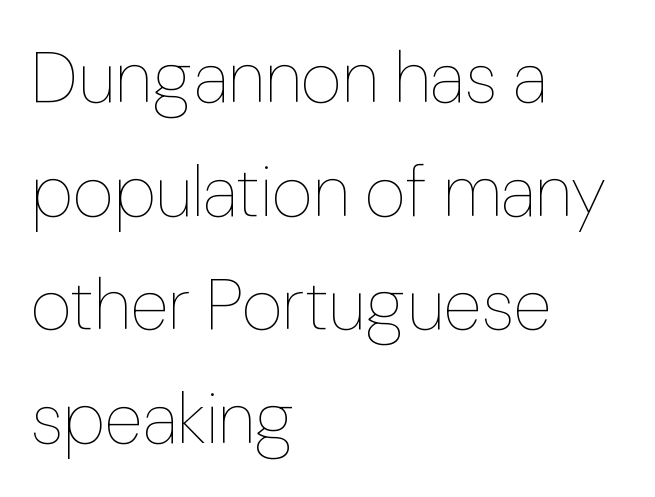
The image shows 71 px thin type, upright; set left-aligned, normal line spacing (1.6x), normal letter spacing, not underlined; low stroke contrast and a medium x-height.
